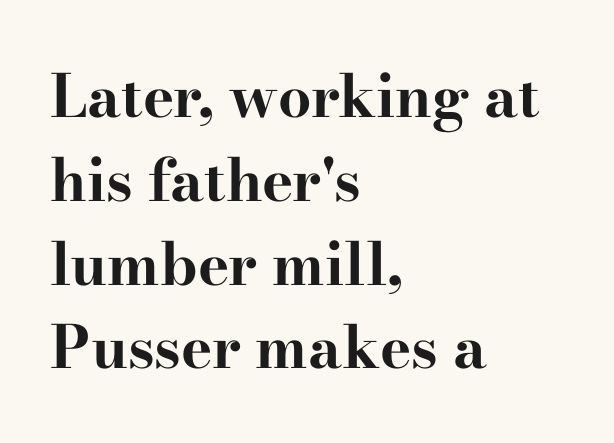
The typesetting leans heavy: a genuine bold. Letter spacing: default. The block of text has a typical density, with ordinary space between rows. Classification — serif. Horizontally, the lines are justified to the leading edge only.
